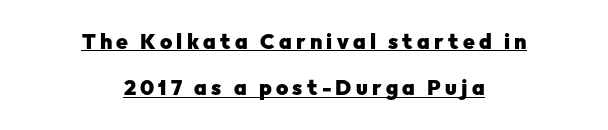
A centered setting, common on invitations and titles, is used for this passage. Heavy-handed strokes throughout: this text is bold. This block would shrink considerably if given ordinary leading; it's expanded now. Is there any slant? The stems are plumb. Inter-character spacing is expanded well beyond the font's built-in metrics.
